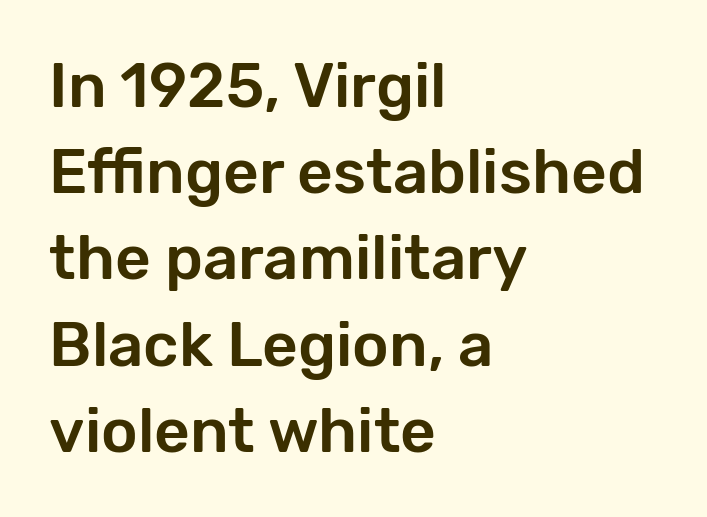
Q: Is the text italic (slanted)? A: No, it is upright.
Q: Is the typeface a serif or a sans-serif typeface? A: Sans-serif.
Q: Is the text underlined? A: No.
Q: How is the paragraph aligned? A: Left-aligned.
Q: Is the spacing between letters normal or unusually wide? A: Normal.
Q: Is the spacing between lines tight, normal or loose? A: Normal.
Q: Width (condensed, normal, or wide)? A: Normal.
Q: Stroke contrast? A: Low.
Q: x-height? A: Medium.
Q: Monospaced? A: No.
